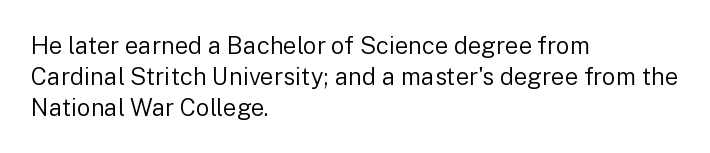
The image shows 24 px text type, upright; set left-aligned, normal line spacing (1.29x), normal letter spacing, not underlined.
